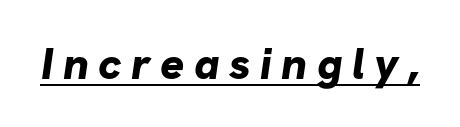
The characters look thick and weighty, a clear bold. The letterforms stand isolated, each surrounded by extra space. Has an underline been added? It has. You could not count columns in this text — the font is proportionally spaced.
